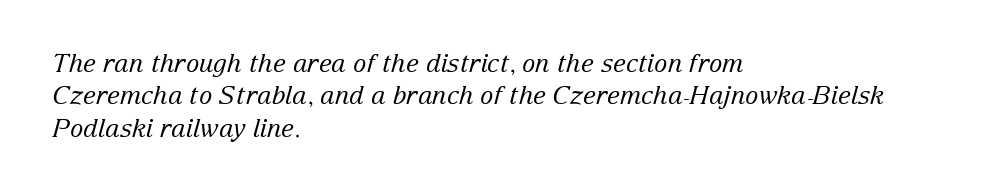
{"italic": "yes", "lean": "right", "slant_degrees": 15, "bold": "no", "underline": "no", "align": "left", "line_spacing": "normal", "line_spacing_ratio": 1.3, "letter_spacing": "normal", "letter_spacing_em": 0.0, "glyph_px": 25}
